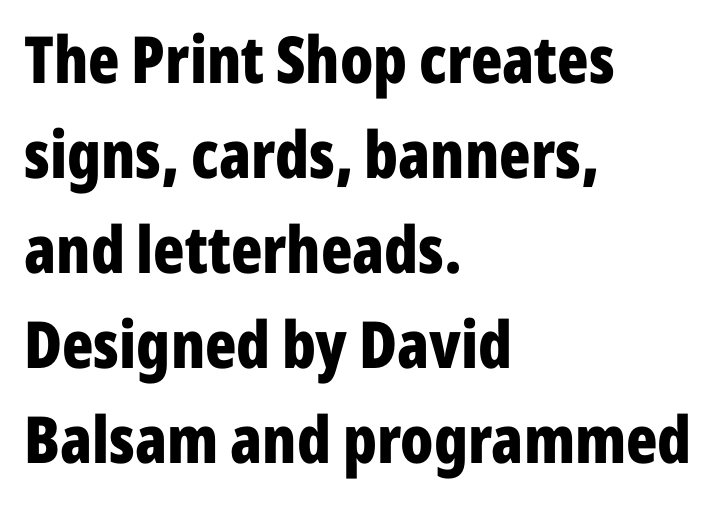
The image shows 65 px bold, condensed sans-serif type, upright; set left-aligned, normal line spacing (1.46x), normal letter spacing, not underlined; low stroke contrast and a medium x-height.
